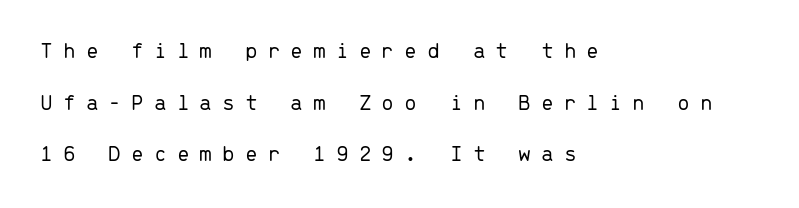
{"italic": "no", "bold": "no", "underline": "no", "align": "left", "line_spacing": "loose", "line_spacing_ratio": 2.25, "letter_spacing": "wide", "letter_spacing_em": 0.43, "glyph_px": 23}
